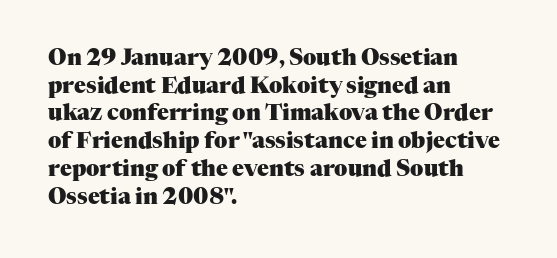
{"italic": "no", "bold": "yes", "underline": "no", "align": "left", "line_spacing": "normal", "line_spacing_ratio": 1.26, "letter_spacing": "normal", "letter_spacing_em": 0.0, "glyph_px": 22}
